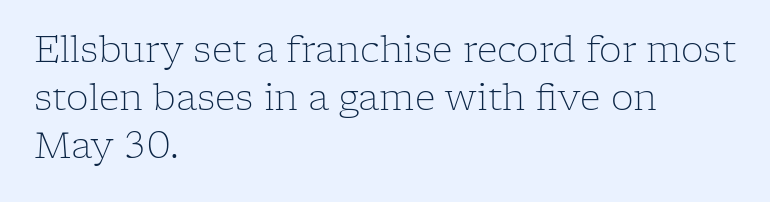
{"serif": "yes", "italic": "no", "bold": "no", "weight": "light", "width": "normal", "stroke_contrast": "low", "x_height": "medium", "monospaced": "no", "underline": "no", "align": "left", "line_spacing": "normal", "line_spacing_ratio": 1.34, "letter_spacing": "normal", "letter_spacing_em": 0.0, "glyph_px": 36}
